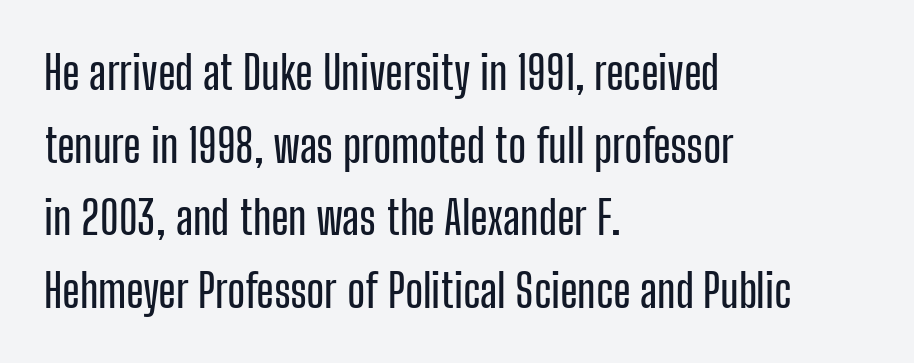
Quick note: not italic, upright. Nope, no serifs anywhere on these letters. Students, observe: this is what conventionally led text looks like. Is this a fixed-width face? No — the glyphs have proportional, varying widths. Reading down the block, your eye returns to a fixed left position each line.
